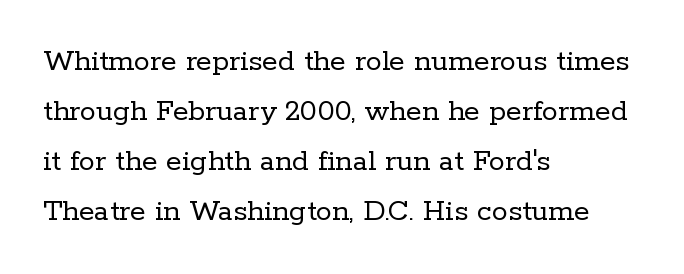
A typesetter would mark this as roman, not italic. Successive baselines arrive at the customary interval. A typesetter would call this proportional, since set widths differ per character. Observe the ordinary spacing: letters are neighbours, not strangers. Little horizontal feet cap the strokes, marking this as serif type. Bare-footed words on every line.
